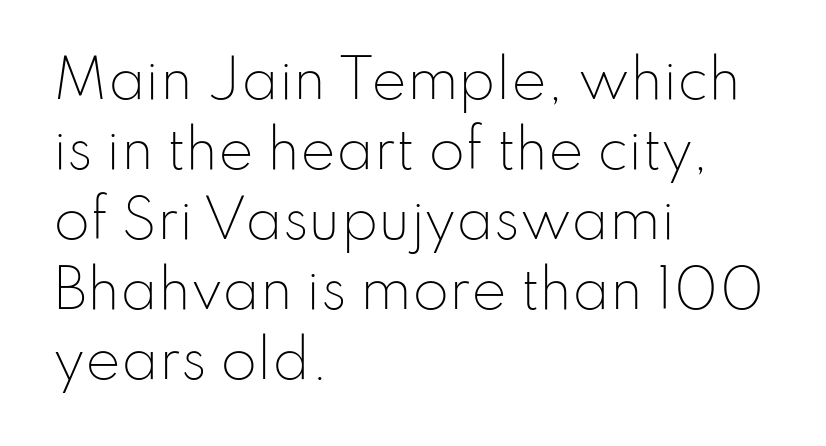
The image shows 53 px light sans-serif type, upright; set left-aligned, normal line spacing (1.32x), normal letter spacing, not underlined; low stroke contrast and a small x-height.
